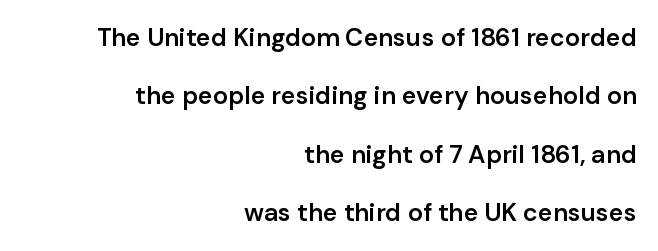
{"italic": "no", "bold": "semi", "underline": "no", "align": "right", "line_spacing": "loose", "line_spacing_ratio": 2.34, "letter_spacing": "normal", "letter_spacing_em": 0.0, "glyph_px": 25}
